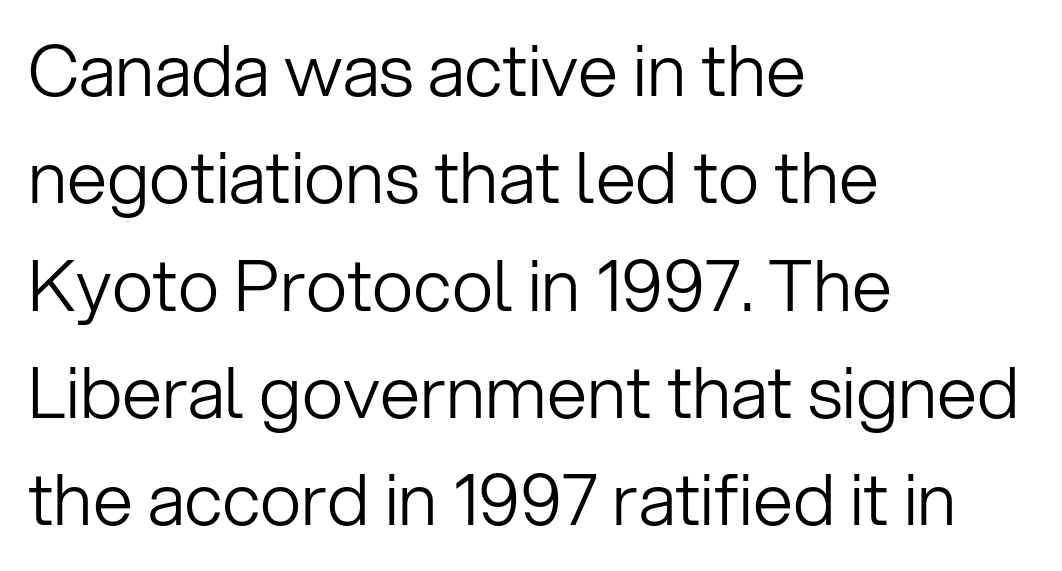
{"serif": "no", "italic": "no", "bold": "no", "weight": "light", "width": "normal", "stroke_contrast": "low", "x_height": "medium", "monospaced": "no", "underline": "no", "align": "left", "line_spacing": "normal", "line_spacing_ratio": 1.49, "letter_spacing": "normal", "letter_spacing_em": 0.0, "glyph_px": 72}
